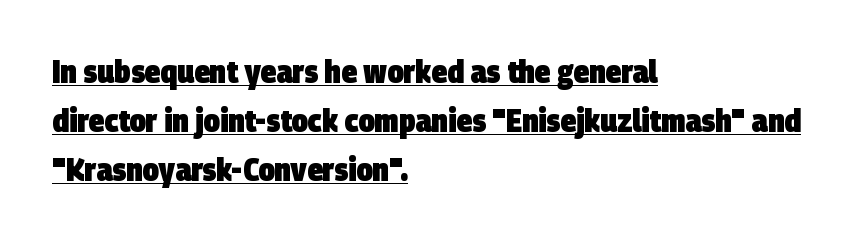
{"serif": "no", "bold": "yes", "weight": "heavy", "width": "condensed", "stroke_contrast": "low", "x_height": "large", "monospaced": "no", "underline": "yes", "align": "left", "line_spacing": "normal", "line_spacing_ratio": 1.53, "letter_spacing": "normal", "letter_spacing_em": 0.0, "glyph_px": 32}
